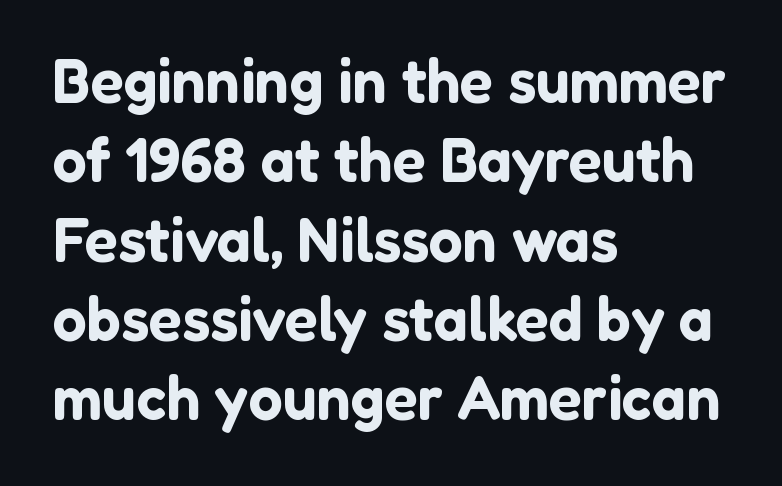
{"serif": "no", "italic": "no", "width": "normal", "stroke_contrast": "low", "x_height": "medium", "monospaced": "no", "underline": "no", "align": "left", "line_spacing": "normal", "line_spacing_ratio": 1.3, "letter_spacing": "normal", "letter_spacing_em": 0.0, "glyph_px": 61}
